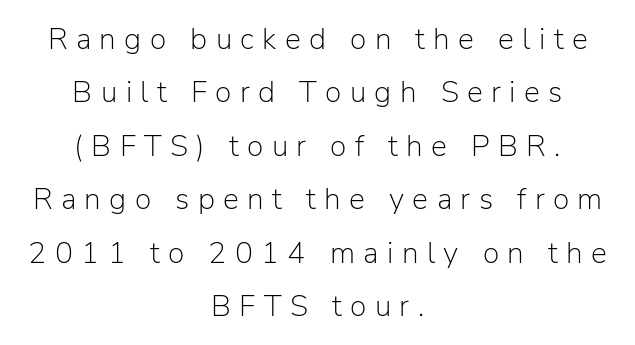
Q: Is the text bold? A: No.
Q: Is the text italic (slanted)? A: No, it is upright.
Q: Is the typeface a serif or a sans-serif typeface? A: Sans-serif.
Q: Is the text underlined? A: No.
Q: How is the paragraph aligned? A: Centered.
Q: Is the spacing between letters normal or unusually wide? A: Unusually wide.
Q: Width (condensed, normal, or wide)? A: Normal.
Q: Stroke contrast? A: Low.
Q: x-height? A: Medium.
Q: Monospaced? A: No.
